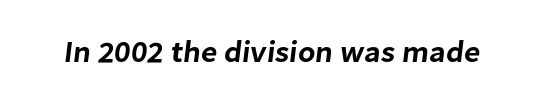
This sample uses a sans-serif face. The baseline area is clear. A typesetter would call this proportional, since set widths differ per character. This sample uses plain, unmodified letter spacing.
